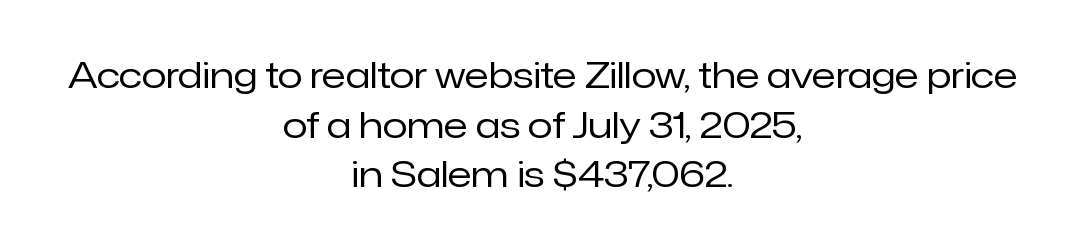
Students, observe: this is what conventionally led text looks like. Classification — sans serif. Is this a fixed-width face? No — the glyphs have proportional, varying widths. A typesetter would mark this as roman, not italic. Nothing unusual about the tracking: characters are spaced as the font intends.
